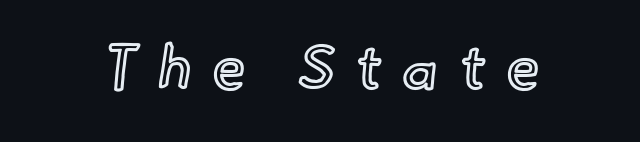
{"width": "normal", "x_height": "small", "monospaced": "no", "underline": "no", "letter_spacing": "wide", "letter_spacing_em": 0.34, "glyph_px": 61}
